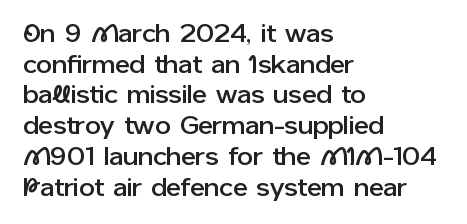
{"italic": "no", "underline": "no", "align": "left", "line_spacing_ratio": 1.23, "letter_spacing": "normal", "letter_spacing_em": 0.0, "glyph_px": 25}
